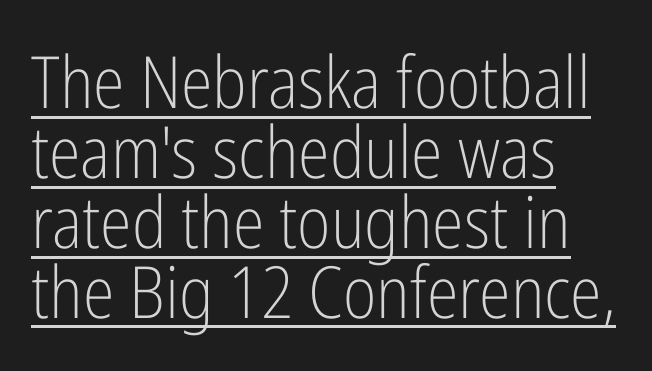
Q: Is the text bold? A: No.
Q: Is the text italic (slanted)? A: No, it is upright.
Q: Is the typeface a serif or a sans-serif typeface? A: Sans-serif.
Q: Is the text underlined? A: Yes.
Q: How is the paragraph aligned? A: Left-aligned.
Q: Is the spacing between letters normal or unusually wide? A: Normal.
Q: Is the spacing between lines tight, normal or loose? A: Tight.
Q: Width (condensed, normal, or wide)? A: Condensed.
Q: Stroke contrast? A: Low.
Q: x-height? A: Medium.
Q: Monospaced? A: No.
